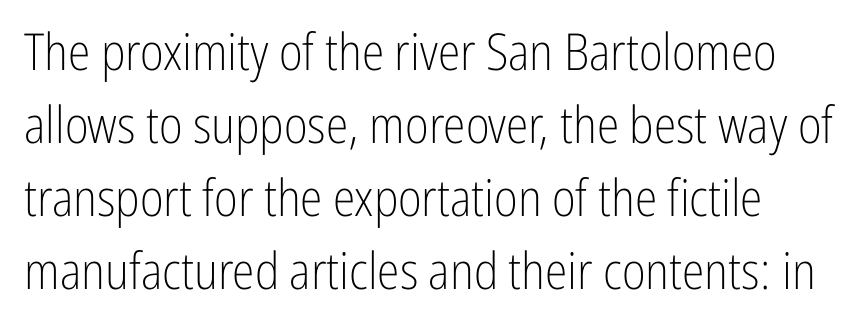
The image shows 51 px light, condensed sans-serif type, upright; set normal line spacing (1.43x), normal letter spacing, not underlined; low stroke contrast and a medium x-height.
